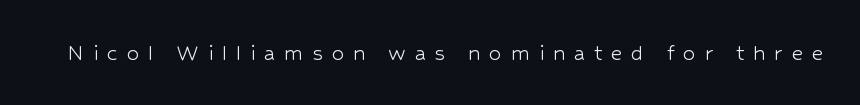
You could only call the tracking loose — the letters float apart. This reads as an unemphasized weight, regular at the heaviest. The gap between lines stays unmarked. Posture: straight, roman, zero tilt.
